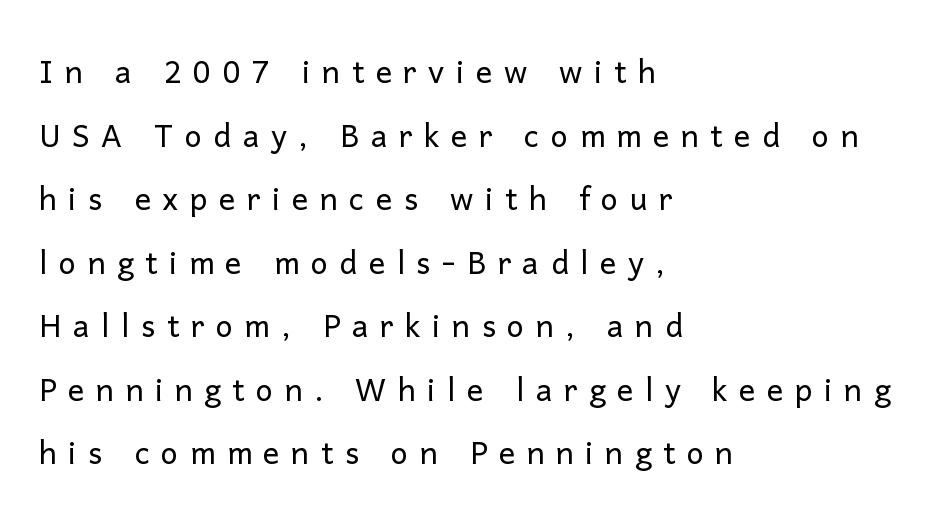
The image shows 41 px light sans-serif type, upright; set left-aligned, normal line spacing (1.55x), unusually wide letter spacing (+0.28 em), not underlined; low stroke contrast and a medium x-height.
